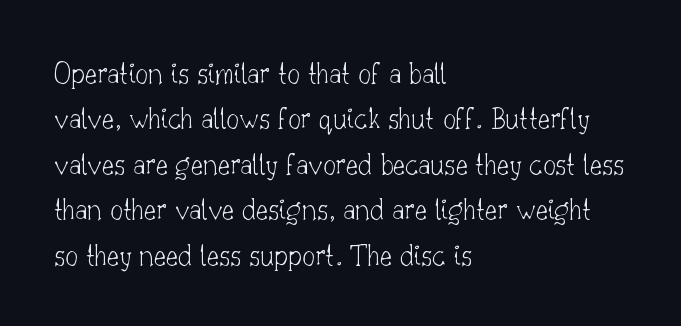
Q: Is the text bold? A: No.
Q: Is the text italic (slanted)? A: No, it is upright.
Q: Is the typeface a serif or a sans-serif typeface? A: Serif.
Q: Is the text underlined? A: No.
Q: How is the paragraph aligned? A: Left-aligned.
Q: Is the spacing between letters normal or unusually wide? A: Normal.
Q: Is the spacing between lines tight, normal or loose? A: Normal.
Q: Width (condensed, normal, or wide)? A: Normal.
Q: Stroke contrast? A: Low.
Q: x-height? A: Small.
Q: Monospaced? A: No.
